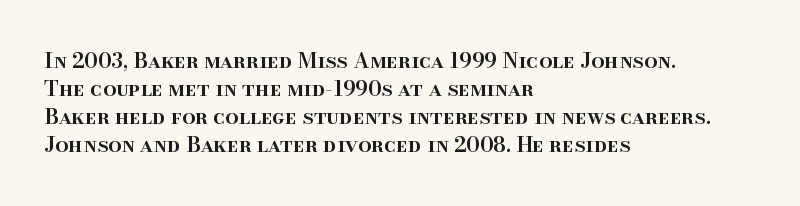
{"italic": "no", "bold": "semi", "underline": "no", "align": "left", "line_spacing": "normal", "line_spacing_ratio": 1.34, "letter_spacing": "normal", "letter_spacing_em": 0.0, "glyph_px": 21}
